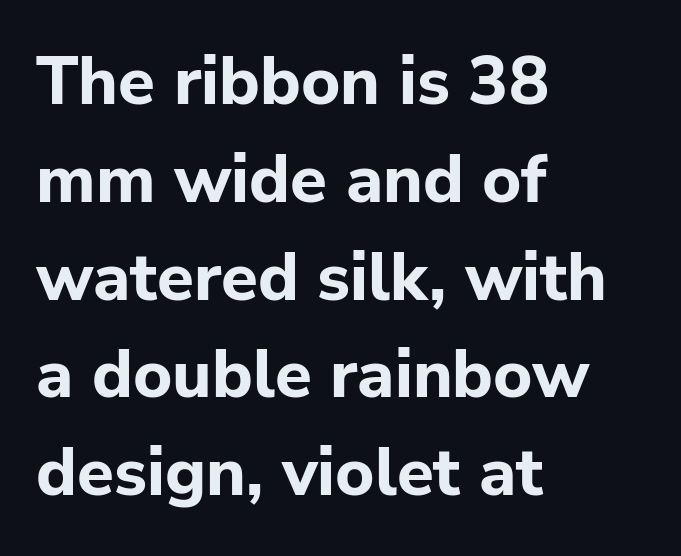
{"serif": "no", "italic": "no", "bold": "yes", "weight": "bold", "width": "normal", "stroke_contrast": "low", "x_height": "medium", "monospaced": "no", "underline": "no", "align": "left", "line_spacing": "normal", "line_spacing_ratio": 1.46, "letter_spacing": "normal", "letter_spacing_em": 0.0, "glyph_px": 67}
